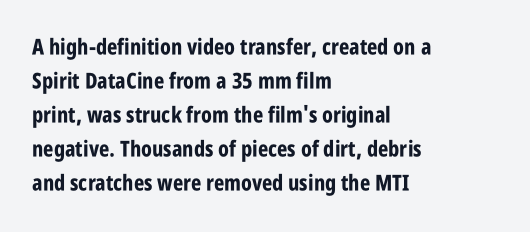
The image shows 22 px bold type, upright; set left-aligned, normal line spacing (1.55x), normal letter spacing, not underlined.
